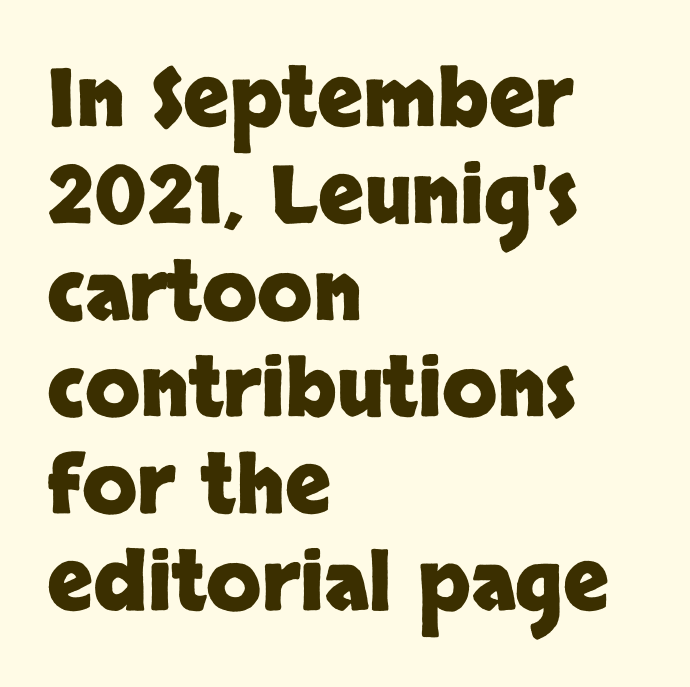
Q: Is the text bold? A: Yes.
Q: Is the text italic (slanted)? A: No, it is upright.
Q: Is the typeface a serif or a sans-serif typeface? A: Sans-serif.
Q: Is the text underlined? A: No.
Q: How is the paragraph aligned? A: Left-aligned.
Q: Is the spacing between letters normal or unusually wide? A: Normal.
Q: Width (condensed, normal, or wide)? A: Normal.
Q: Stroke contrast? A: Low.
Q: x-height? A: Large.
Q: Monospaced? A: No.
